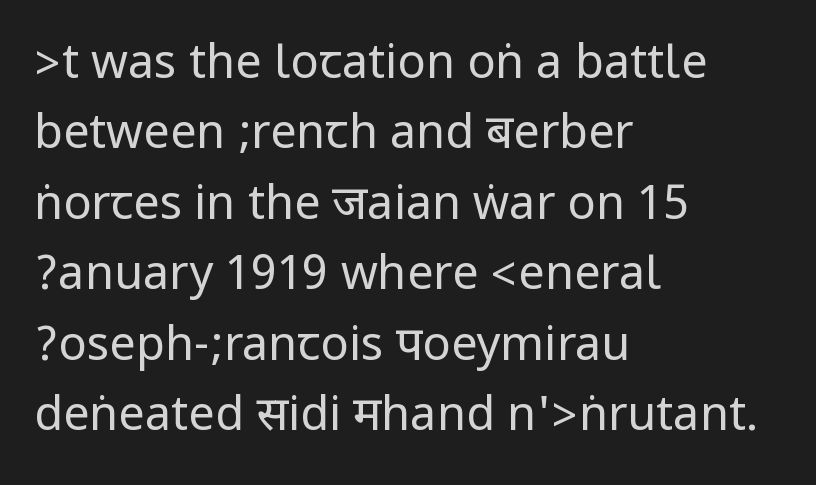
Q: Is the text bold? A: No.
Q: Is the text italic (slanted)? A: No, it is upright.
Q: Is the typeface a serif or a sans-serif typeface? A: Sans-serif.
Q: Is the text underlined? A: No.
Q: How is the paragraph aligned? A: Left-aligned.
Q: Is the spacing between letters normal or unusually wide? A: Normal.
Q: Is the spacing between lines tight, normal or loose? A: Normal.
Q: Width (condensed, normal, or wide)? A: Condensed.
Q: Stroke contrast? A: Low.
